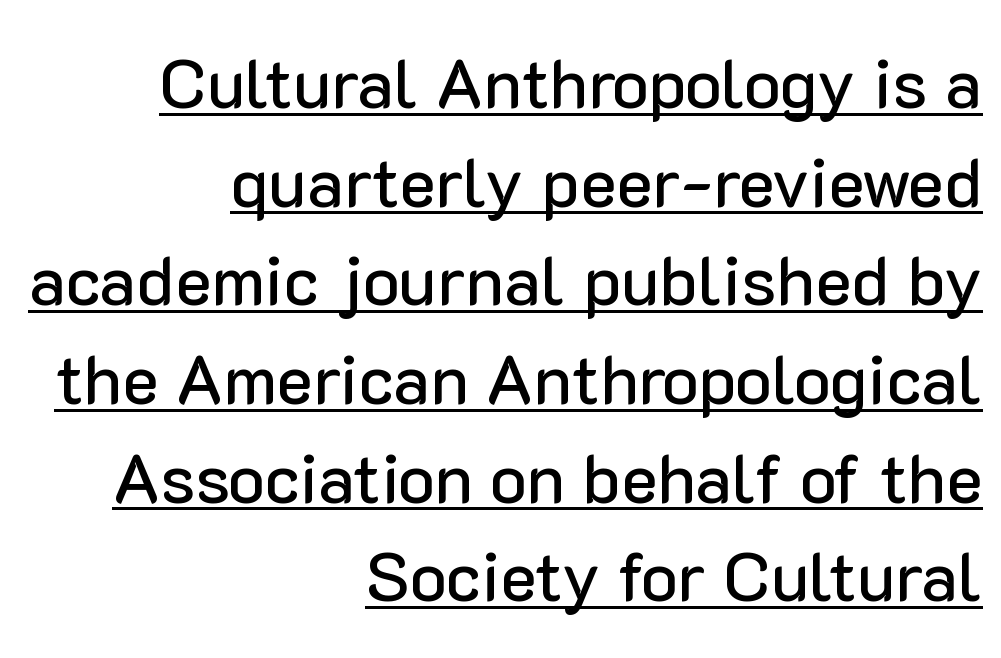
The image shows 69 px sans-serif type, upright; set right-aligned, normal line spacing (1.43x), normal letter spacing, underlined; low stroke contrast and a medium x-height.
